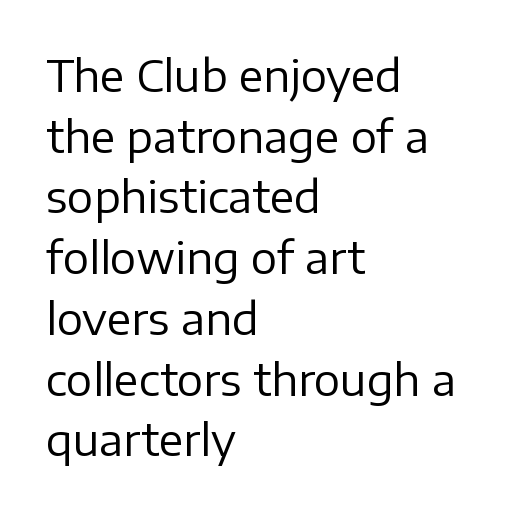
The image shows 44 px regular-weight sans-serif type, upright; set left-aligned, normal line spacing (1.38x), normal letter spacing, not underlined; low stroke contrast and a medium x-height.
